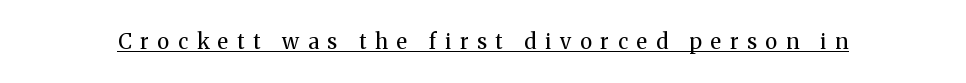
You can tell it's not italic because the verticals are truly vertical. Students, note that the glyphs here are deliberately spaced far apart. Does a line run under the words? Yes, clearly. Stems and bowls with no extra thickness — not bold.
